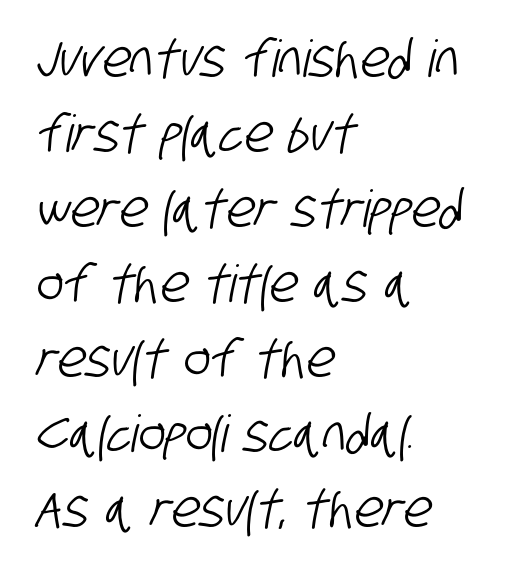
Q: Is the typeface a serif or a sans-serif typeface? A: Sans-serif.
Q: Is the text underlined? A: No.
Q: How is the paragraph aligned? A: Left-aligned.
Q: Is the spacing between letters normal or unusually wide? A: Normal.
Q: Is the spacing between lines tight, normal or loose? A: Normal.
Q: Width (condensed, normal, or wide)? A: Condensed.
Q: Stroke contrast? A: Low.
Q: x-height? A: Large.
Q: Monospaced? A: No.
